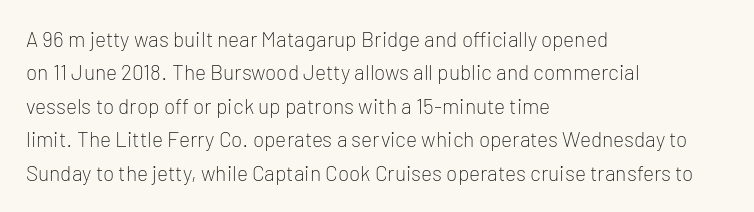
How would I describe the line gaps? Plain and ordinary. Weight: in the light-to-regular range. The type is set solid horizontally, with unmodified tracking. The lines are quadded left.
